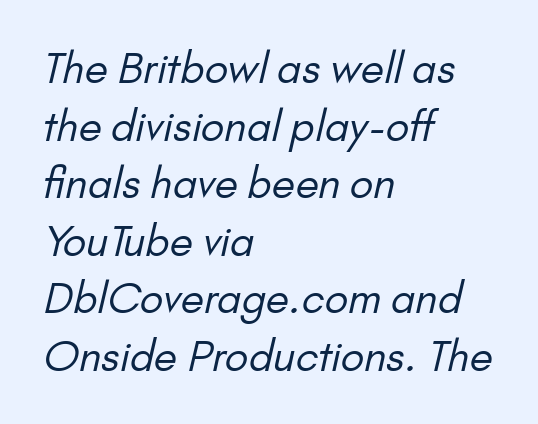
Q: Is the text bold? A: No.
Q: Is the typeface a serif or a sans-serif typeface? A: Sans-serif.
Q: Is the text underlined? A: No.
Q: How is the paragraph aligned? A: Left-aligned.
Q: Is the spacing between letters normal or unusually wide? A: Normal.
Q: Is the spacing between lines tight, normal or loose? A: Normal.
Q: Width (condensed, normal, or wide)? A: Normal.
Q: Stroke contrast? A: Low.
Q: x-height? A: Small.
Q: Monospaced? A: No.
